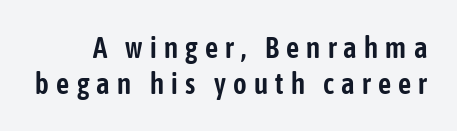
{"serif": "no", "italic": "no", "width": "condensed", "stroke_contrast": "low", "x_height": "medium", "monospaced": "no", "underline": "no", "line_spacing_ratio": 1.24, "letter_spacing": "wide", "letter_spacing_em": 0.25, "glyph_px": 29}
